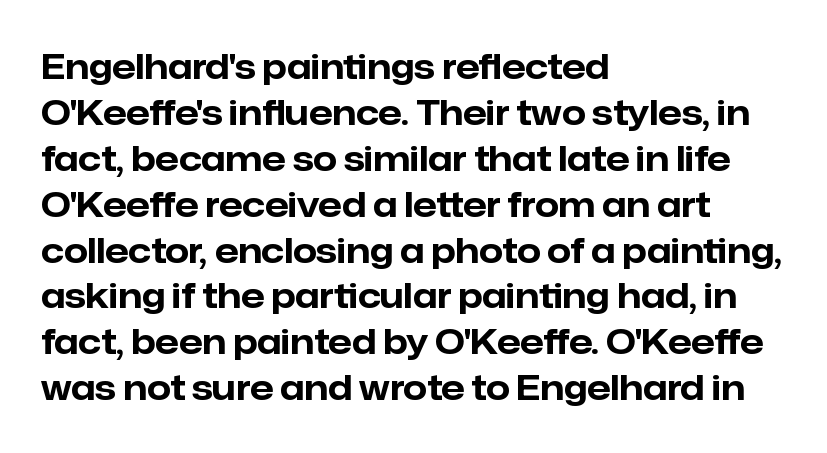
{"serif": "no", "italic": "no", "bold": "yes", "weight": "bold", "width": "normal", "stroke_contrast": "low", "x_height": "medium", "monospaced": "no", "underline": "no", "align": "left", "line_spacing": "normal", "line_spacing_ratio": 1.35, "letter_spacing": "normal", "letter_spacing_em": 0.0, "glyph_px": 34}
